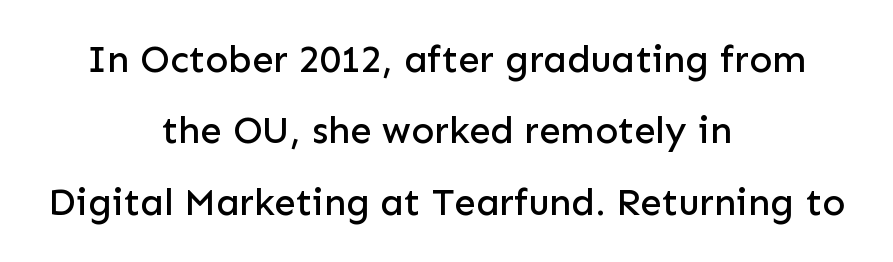
The image shows 38 px sans-serif type, upright; set centered, line spacing 1.88x, normal letter spacing, not underlined; low stroke contrast and a medium x-height.
